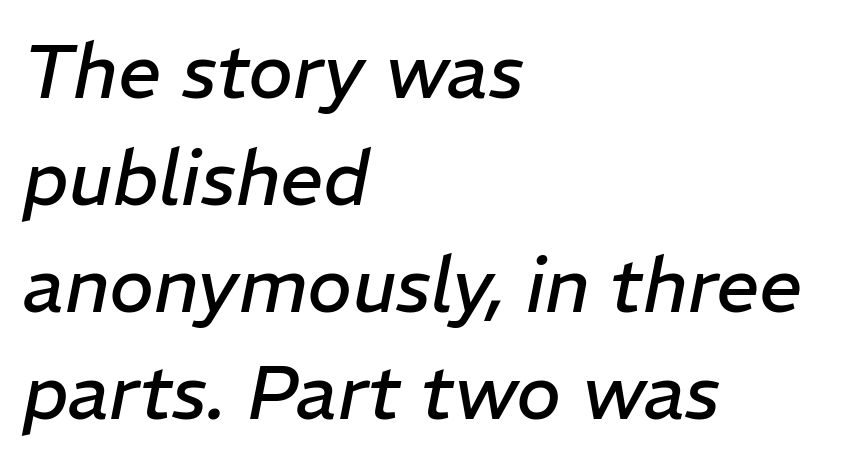
{"italic": "yes", "lean": "right", "slant_degrees": 11, "bold": "no", "weight": "regular", "width": "normal", "stroke_contrast": "low", "x_height": "medium", "monospaced": "no", "underline": "no", "align": "left", "line_spacing": "normal", "line_spacing_ratio": 1.41, "letter_spacing": "normal", "letter_spacing_em": 0.0, "glyph_px": 76}
